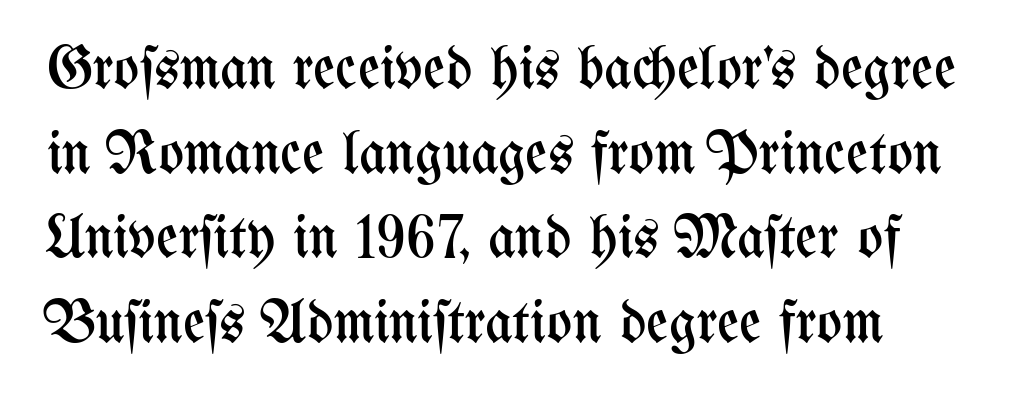
Q: Is the text bold? A: No.
Q: Is the text italic (slanted)? A: No, it is upright.
Q: Is the text underlined? A: No.
Q: How is the paragraph aligned? A: Left-aligned.
Q: Is the spacing between letters normal or unusually wide? A: Normal.
Q: Is the spacing between lines tight, normal or loose? A: Normal.
Q: Width (condensed, normal, or wide)? A: Condensed.
Q: Stroke contrast? A: Medium.
Q: x-height? A: Medium.
Q: Monospaced? A: No.
